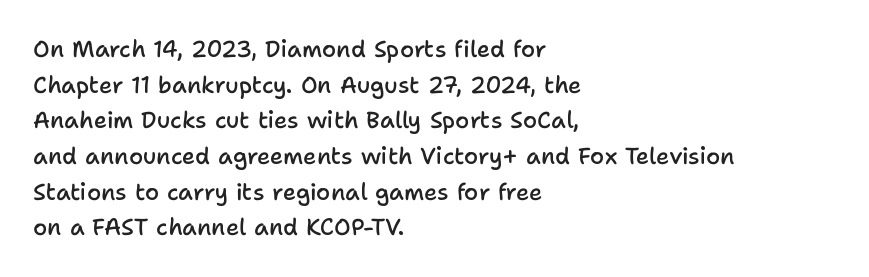
{"italic": "no", "bold": "semi", "underline": "no", "align": "left", "line_spacing": "normal", "line_spacing_ratio": 1.55, "letter_spacing": "normal", "letter_spacing_em": 0.0, "glyph_px": 23}
